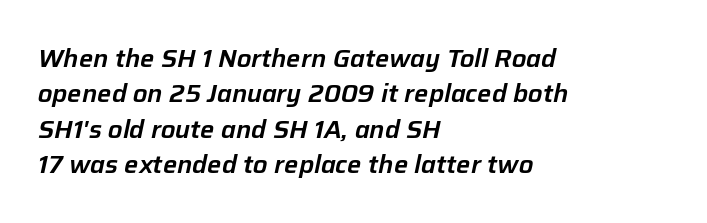
Interline gaps are of average width in this sample. Glyph-to-glyph distance matches everyday printed text. The passage is arranged the way most books set body copy — flush left. The zone under the glyphs is completely vacant.
